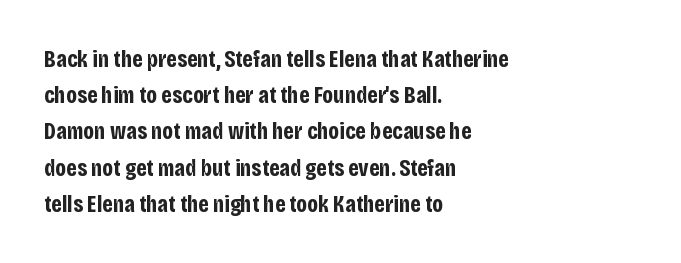
The image shows 24 px bold type, upright; set left-aligned, normal line spacing (1.51x), normal letter spacing, not underlined.
